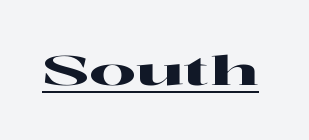
Q: Is the text italic (slanted)? A: No, it is upright.
Q: Is the typeface a serif or a sans-serif typeface? A: Serif.
Q: Is the text underlined? A: Yes.
Q: Is the spacing between letters normal or unusually wide? A: Normal.
Q: Width (condensed, normal, or wide)? A: Wide.
Q: Stroke contrast? A: High.
Q: x-height? A: Medium.
Q: Monospaced? A: No.
